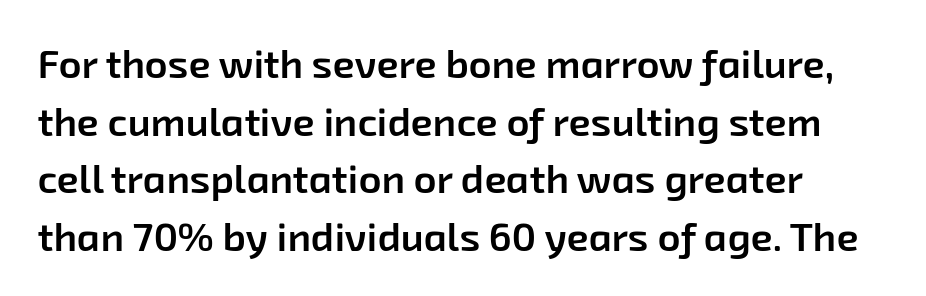
On the weight axis this lands at semibold, roughly 600. Descenders are the only things crossing below the line. Evenly set lines give the paragraph a standard silhouette. Each word holds together tightly as a unit, with standard inter-letter gaps. This sample uses a sans-serif face. Visually the block forms a straight wall on the left and a jagged coastline on the right.
